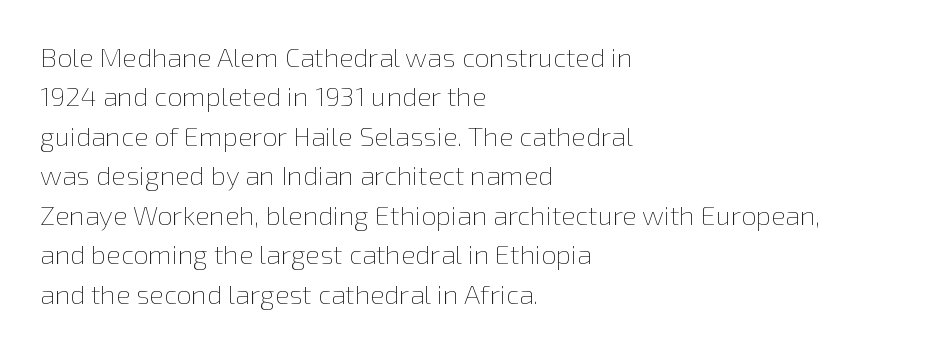
The image shows 27 px text type, upright; set left-aligned, normal line spacing (1.46x), normal letter spacing, not underlined.
